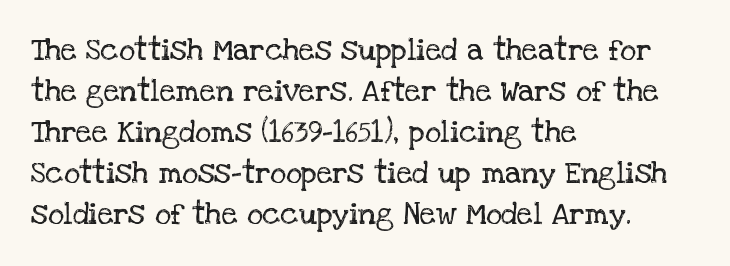
{"serif": "yes", "italic": "no", "bold": "no", "weight": "regular", "width": "normal", "stroke_contrast": "low", "x_height": "large", "monospaced": "no", "underline": "no", "align": "left", "line_spacing": "normal", "line_spacing_ratio": 1.32, "letter_spacing": "normal", "letter_spacing_em": 0.0, "glyph_px": 31}
